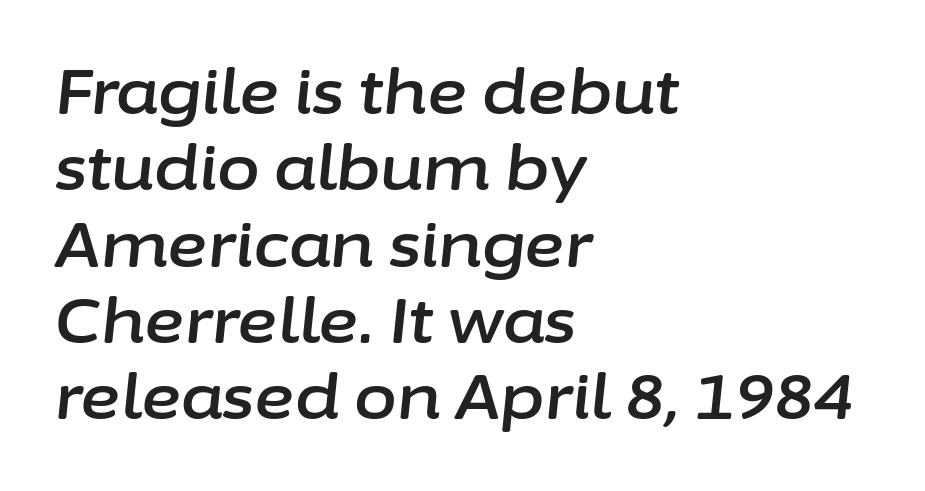
{"italic": "yes", "lean": "right", "slant_degrees": 6, "width": "normal", "stroke_contrast": "low", "x_height": "medium", "monospaced": "no", "underline": "no", "align": "left", "line_spacing_ratio": 1.23, "letter_spacing": "normal", "letter_spacing_em": 0.0, "glyph_px": 62}
